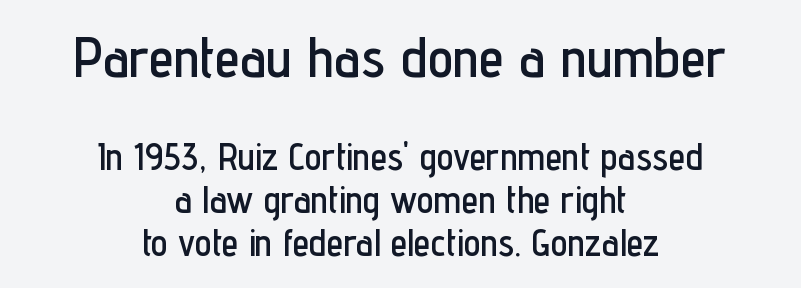
Q: Is the text italic (slanted)? A: No, it is upright.
Q: Is the typeface a serif or a sans-serif typeface? A: Sans-serif.
Q: Is the text underlined? A: No.
Q: How is the paragraph aligned? A: Centered.
Q: Is the spacing between letters normal or unusually wide? A: Normal.
Q: Is the spacing between lines tight, normal or loose? A: Tight.
Q: Which block of text is set in a larger size, the first (top) or the second (bottom)? A: The first (top) one.
Q: Width (condensed, normal, or wide)? A: Condensed.
Q: Stroke contrast? A: Low.
Q: x-height? A: Medium.
Q: Monospaced? A: No.
